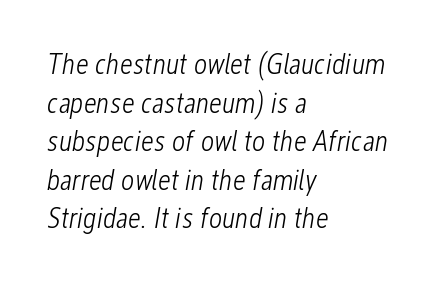
A normal amount of white space separates one row of letters from the next. What stands out about the letter spacing? Nothing — it is the standard amount. Leftover space on each line is placed entirely after the last word. No chunkiness to these letters — they're not bold. Proportional: the letters do not fall into vertical columns.
